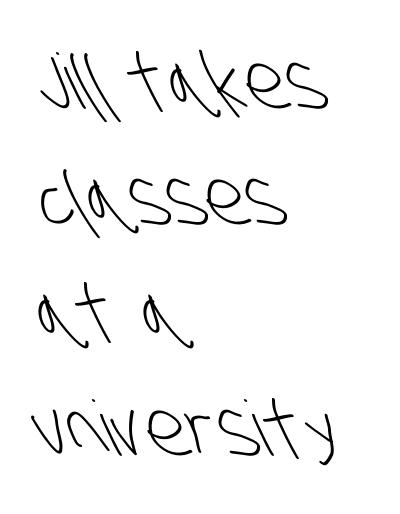
Q: Is the text bold? A: No.
Q: Is the typeface a serif or a sans-serif typeface? A: Sans-serif.
Q: Is the text underlined? A: No.
Q: How is the paragraph aligned? A: Left-aligned.
Q: Is the spacing between letters normal or unusually wide? A: Normal.
Q: Is the spacing between lines tight, normal or loose? A: Normal.
Q: Width (condensed, normal, or wide)? A: Condensed.
Q: Stroke contrast? A: Low.
Q: x-height? A: Large.
Q: Monospaced? A: No.
